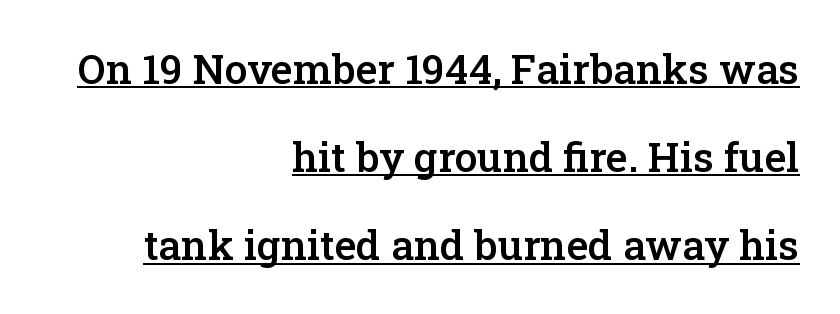
Is there any slant? The stems are plumb. Does the leading feel generous? Absolutely, it's lavish. In terms of letterspacing, this is plain default setting. The rendering uses natural spacing where letterforms have individual widths. A typesetter would label this face a serif. Leftover space on each line is placed entirely before the opening word.
